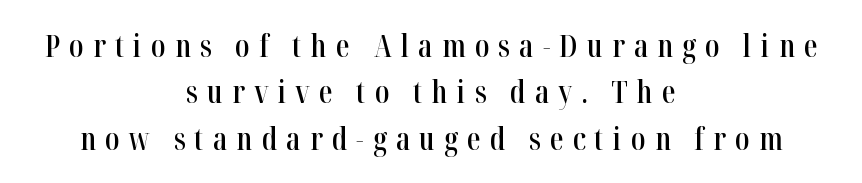
Inter-character spacing is expanded well beyond the font's built-in metrics. The text block is weighted toward neither margin, spreading evenly from the middle. This is the regular roman posture of the typeface. Just letters on the line, the space beneath them empty. Strokes here are thickened, but only to semibold level. The block of text has a typical density, with ordinary space between rows.
